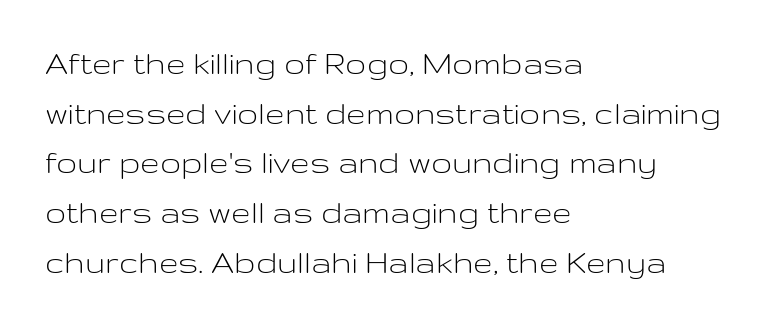
Q: Is the text bold? A: No.
Q: Is the text italic (slanted)? A: No, it is upright.
Q: Is the typeface a serif or a sans-serif typeface? A: Sans-serif.
Q: Is the text underlined? A: No.
Q: How is the paragraph aligned? A: Left-aligned.
Q: Is the spacing between letters normal or unusually wide? A: Normal.
Q: Is the spacing between lines tight, normal or loose? A: Normal.
Q: Width (condensed, normal, or wide)? A: Wide.
Q: Stroke contrast? A: Low.
Q: x-height? A: Medium.
Q: Monospaced? A: No.
